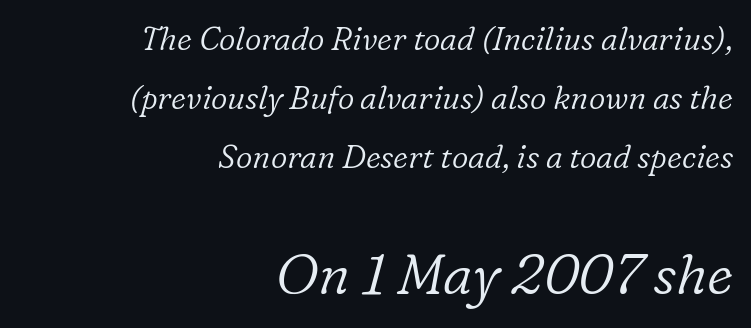
Words appear dense and cohesive because spacing is normal. Teacher's note: observe the even right margin — that is flush-right alignment. The font's italic variant was chosen for this text. The rendering enlarges the type as you move from the upper chunk to the lower. Weight class: somewhere from thin through regular. Note the varied advance widths — an 'i' is clearly narrower than an 'm'.
